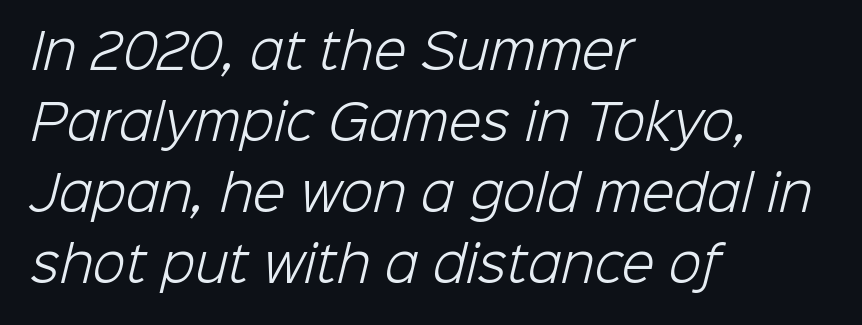
{"serif": "no", "bold": "no", "weight": "light", "width": "normal", "stroke_contrast": "low", "x_height": "medium", "monospaced": "no", "underline": "no", "align": "left", "line_spacing": "normal", "line_spacing_ratio": 1.48, "letter_spacing": "normal", "letter_spacing_em": 0.0, "glyph_px": 48}
